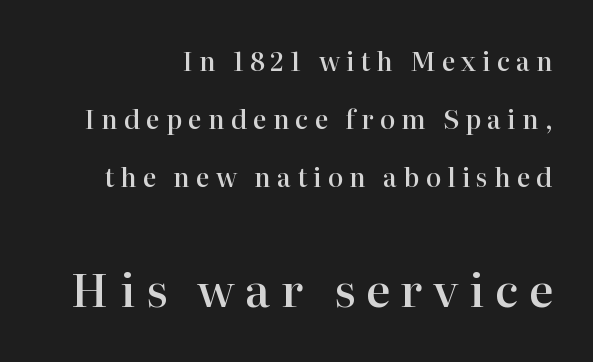
It's the straight-up-and-down kind of type. If you drew a ruler down the right edge, every line would touch it. Characters follow at a spacing far wider than the type designer built in. Of the two passages, the one underneath uses the larger point size. Honestly, there is no underline to notice here at all.
